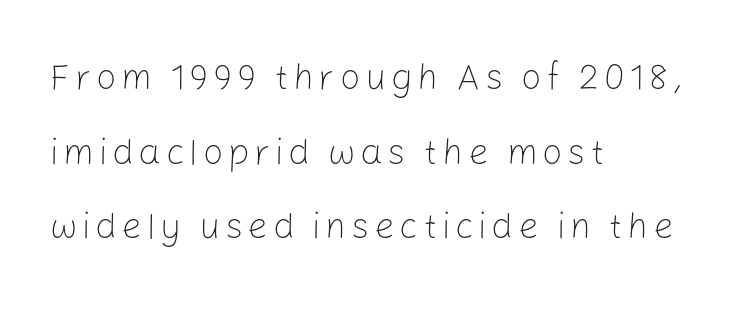
Nothing heavy about these letters — not bold at all. A typesetter would mark this as roman, not italic. Character widths vary here, with narrow letters taking less room than wide ones. The passage shown stacks its lines with a broad gap. Anything drawn beneath the words? Only blank space. A student would call this left alignment; a typographer would say flush left, rag right.
